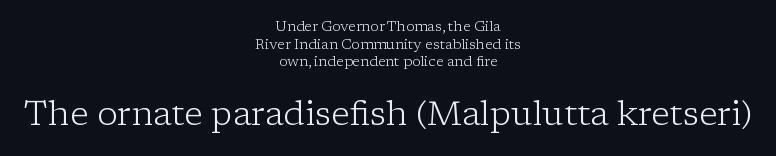
The image shows 34 px light serif type, upright; set centered, normal line spacing (1.26x), normal letter spacing, not underlined; the second (bottom) block is 2.43x larger; low stroke contrast and a medium x-height.
